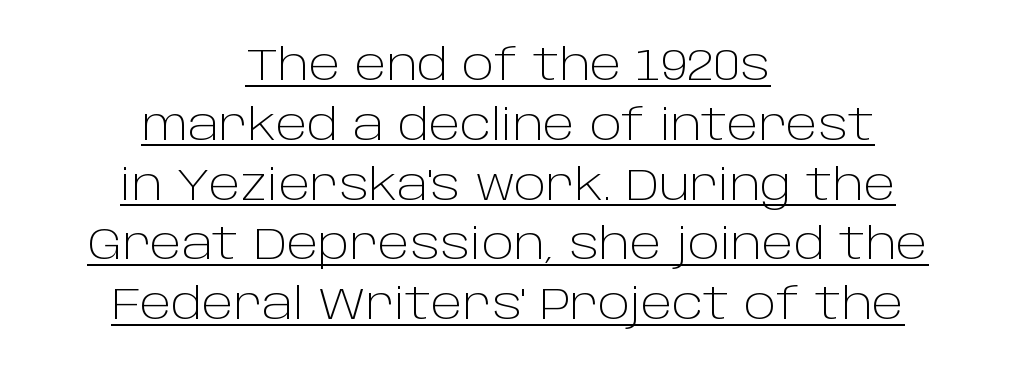
Q: Is the text bold? A: No.
Q: Is the text italic (slanted)? A: No, it is upright.
Q: Is the typeface a serif or a sans-serif typeface? A: Sans-serif.
Q: Is the text underlined? A: Yes.
Q: How is the paragraph aligned? A: Centered.
Q: Is the spacing between letters normal or unusually wide? A: Normal.
Q: Is the spacing between lines tight, normal or loose? A: Normal.
Q: Width (condensed, normal, or wide)? A: Normal.
Q: Stroke contrast? A: Low.
Q: x-height? A: Large.
Q: Monospaced? A: No.
